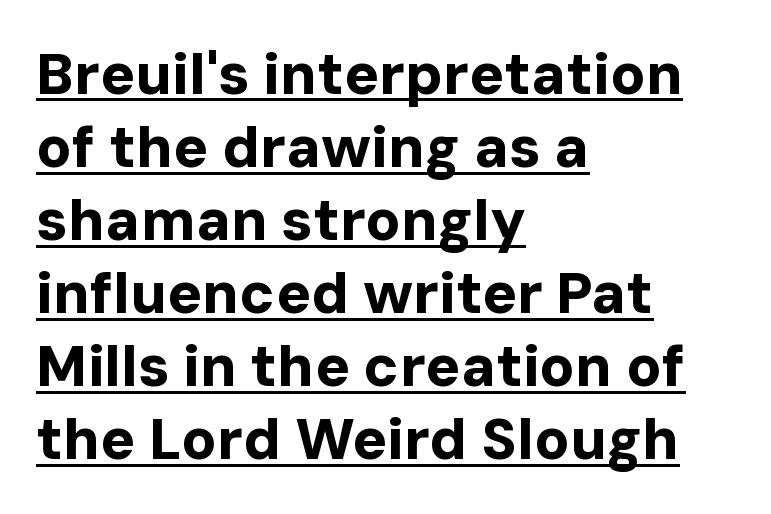
{"serif": "no", "italic": "no", "bold": "yes", "weight": "bold", "width": "normal", "stroke_contrast": "low", "x_height": "medium", "monospaced": "no", "underline": "yes", "align": "left", "line_spacing": "normal", "line_spacing_ratio": 1.26, "letter_spacing": "normal", "letter_spacing_em": 0.0, "glyph_px": 58}
